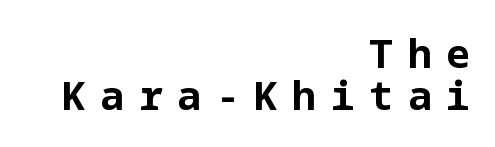
{"serif": "no", "italic": "no", "bold": "yes", "weight": "bold", "width": "normal", "stroke_contrast": "low", "x_height": "medium", "underline": "no", "align": "right", "line_spacing": "tight", "line_spacing_ratio": 1.04, "letter_spacing": "wide", "letter_spacing_em": 0.36, "glyph_px": 40}
